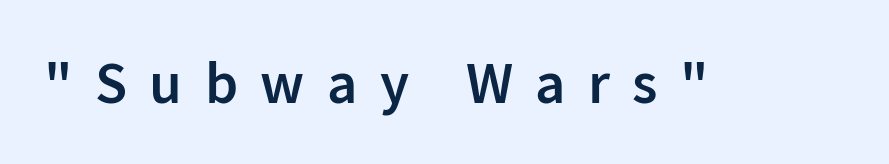
The image shows 59 px semibold sans-serif type, upright; set unusually wide letter spacing (+0.38 em), not underlined; low stroke contrast and a medium x-height.
